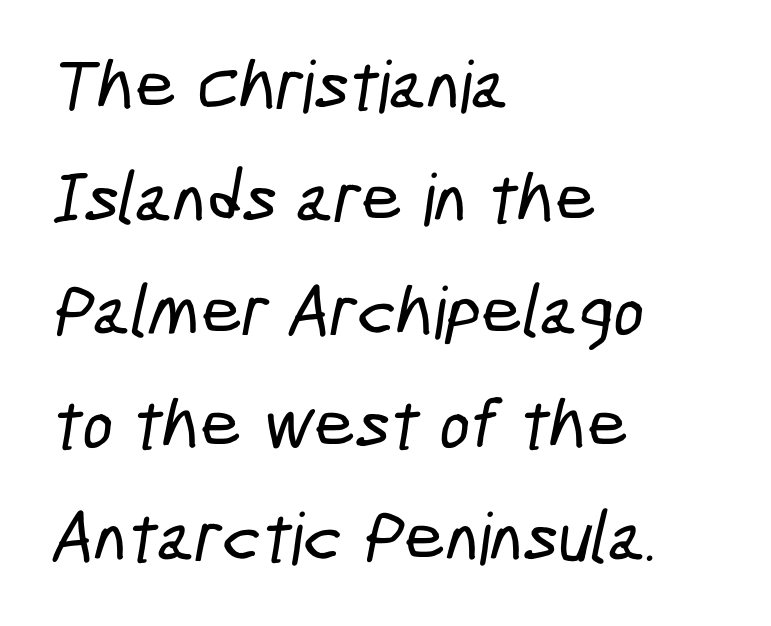
The image shows 72 px condensed sans-serif type; set left-aligned, normal line spacing (1.57x), normal letter spacing, not underlined; low stroke contrast and a medium x-height.
